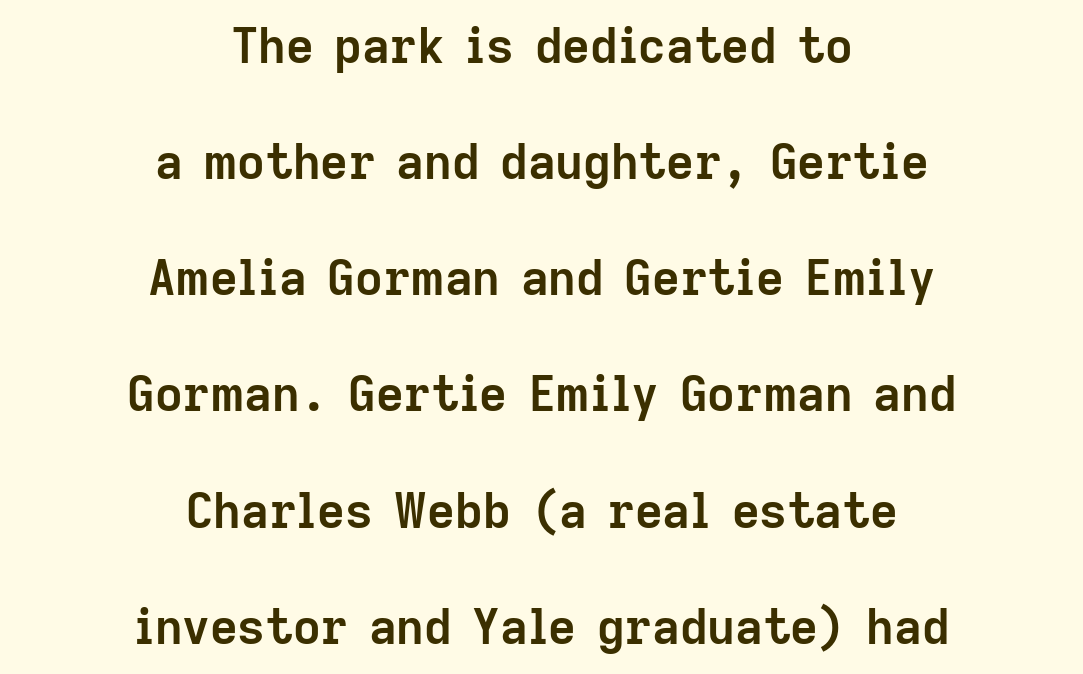
Q: Is the text bold? A: Yes.
Q: Is the text italic (slanted)? A: No, it is upright.
Q: Is the typeface a serif or a sans-serif typeface? A: Sans-serif.
Q: Is the text underlined? A: No.
Q: How is the paragraph aligned? A: Centered.
Q: Is the spacing between letters normal or unusually wide? A: Normal.
Q: Is the spacing between lines tight, normal or loose? A: Loose.
Q: Width (condensed, normal, or wide)? A: Normal.
Q: Stroke contrast? A: Low.
Q: x-height? A: Medium.
Q: Monospaced? A: No.
